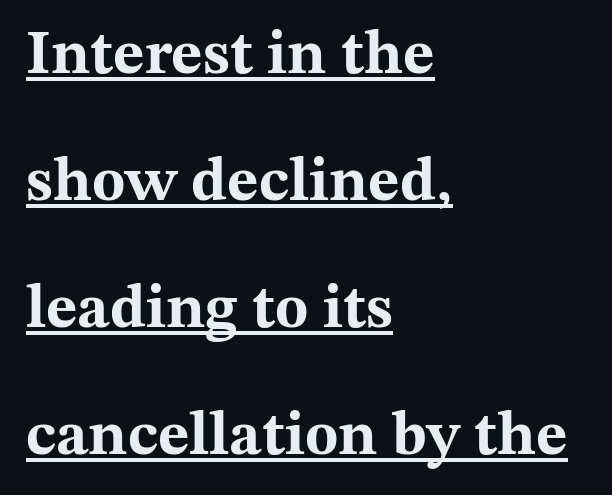
The image shows 61 px bold, wide serif type, upright; set left-aligned, loose line spacing (2.08x), normal letter spacing, underlined; medium stroke contrast and a medium x-height.
